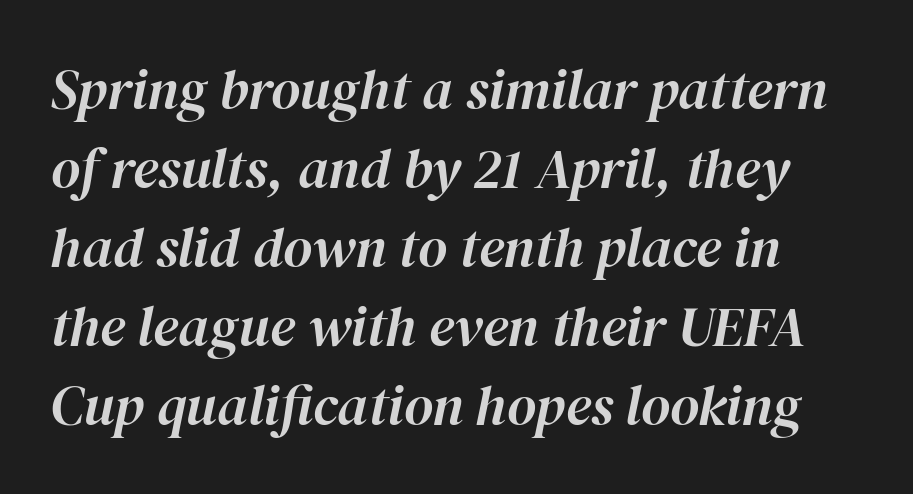
The image shows 56 px text type, italic (leaning right); set left-aligned, normal line spacing (1.41x), normal letter spacing, not underlined; high stroke contrast and a medium x-height.
